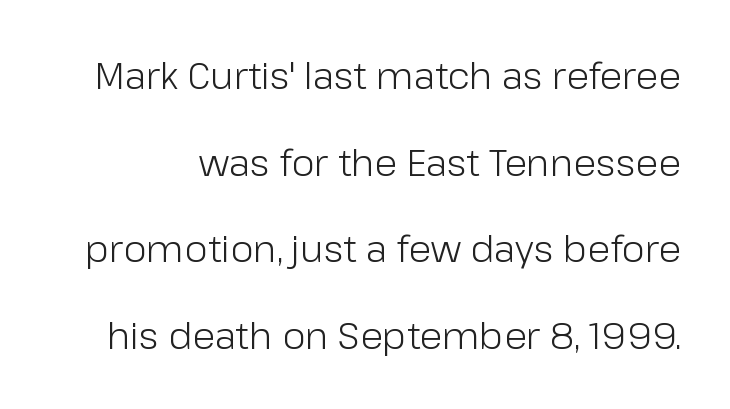
{"serif": "no", "italic": "no", "bold": "no", "weight": "light", "width": "normal", "stroke_contrast": "low", "x_height": "medium", "monospaced": "no", "underline": "no", "line_spacing": "loose", "line_spacing_ratio": 2.34, "letter_spacing": "normal", "letter_spacing_em": 0.0, "glyph_px": 37}
